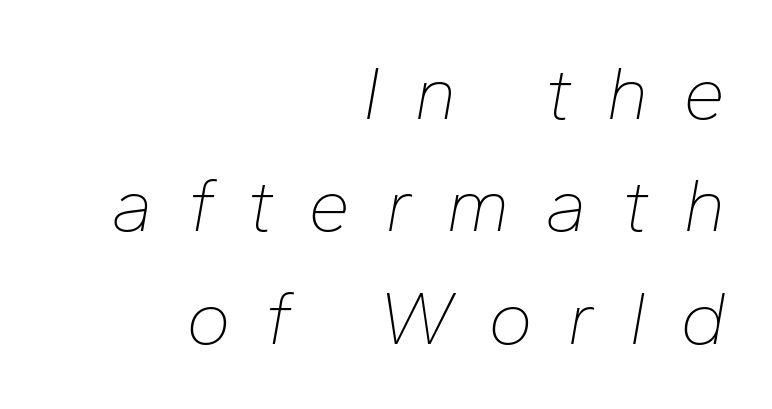
The image shows 76 px thin type, italic (leaning right); set right-aligned, normal line spacing (1.48x), unusually wide letter spacing (+0.45 em), not underlined; low stroke contrast and a medium x-height.
